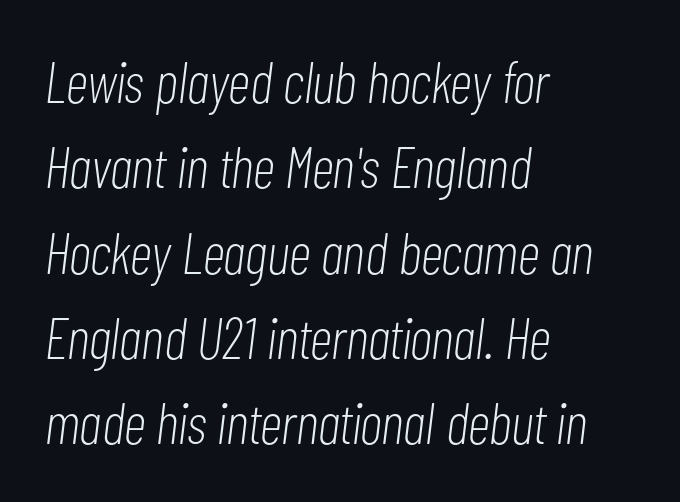
{"italic": "yes", "lean": "right", "slant_degrees": 7, "bold": "no", "weight": "light", "width": "condensed", "stroke_contrast": "low", "x_height": "medium", "monospaced": "no", "underline": "no", "align": "left", "line_spacing": "normal", "line_spacing_ratio": 1.47, "letter_spacing": "normal", "letter_spacing_em": 0.0, "glyph_px": 58}
